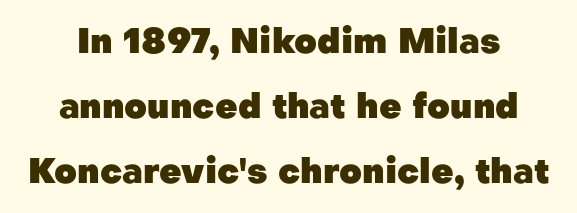
Q: Is the text bold? A: Yes.
Q: Is the text italic (slanted)? A: No, it is upright.
Q: Is the typeface a serif or a sans-serif typeface? A: Sans-serif.
Q: Is the text underlined? A: No.
Q: Is the spacing between letters normal or unusually wide? A: Normal.
Q: Width (condensed, normal, or wide)? A: Normal.
Q: Stroke contrast? A: Low.
Q: x-height? A: Medium.
Q: Monospaced? A: No.
